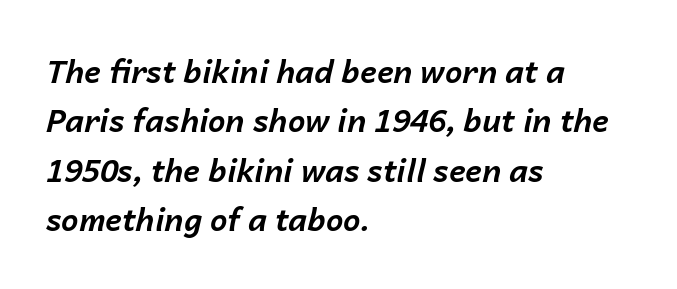
The image shows 31 px bold type, italic (leaning right); set left-aligned, normal line spacing (1.59x), normal letter spacing, not underlined; low stroke contrast and a medium x-height.
